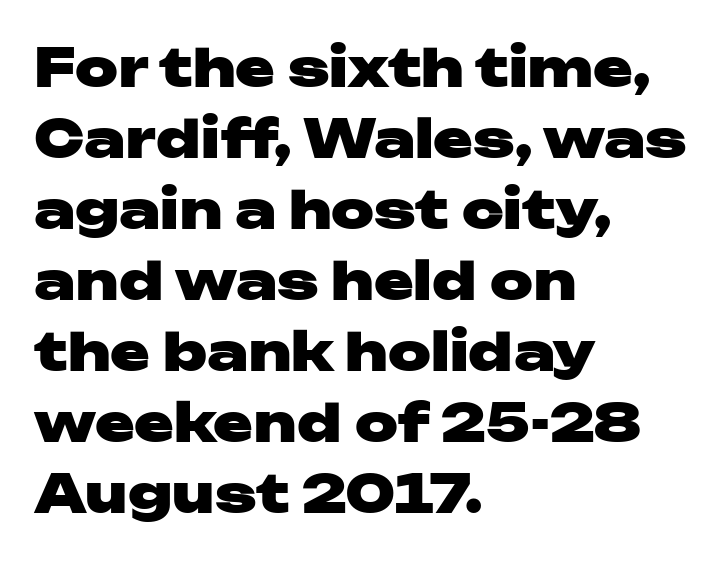
{"serif": "no", "italic": "no", "bold": "yes", "weight": "heavy", "width": "wide", "stroke_contrast": "low", "x_height": "medium", "monospaced": "no", "underline": "no", "align": "left", "line_spacing": "normal", "line_spacing_ratio": 1.34, "letter_spacing": "normal", "letter_spacing_em": 0.0, "glyph_px": 53}
